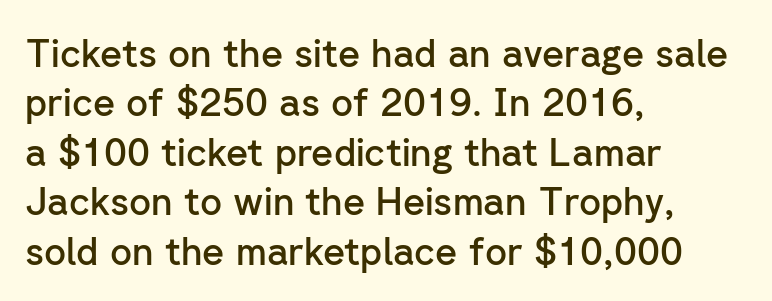
Q: Is the text bold? A: Semi-bold.
Q: Is the text italic (slanted)? A: No, it is upright.
Q: Is the typeface a serif or a sans-serif typeface? A: Sans-serif.
Q: Is the text underlined? A: No.
Q: How is the paragraph aligned? A: Left-aligned.
Q: Is the spacing between letters normal or unusually wide? A: Normal.
Q: Is the spacing between lines tight, normal or loose? A: Normal.
Q: Width (condensed, normal, or wide)? A: Normal.
Q: Stroke contrast? A: Low.
Q: x-height? A: Medium.
Q: Monospaced? A: No.
